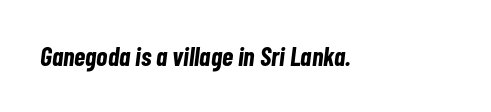
Q: Is the text bold? A: Yes.
Q: Is the text italic (slanted)? A: Yes, it leans right by about 7 degrees.
Q: Is the text underlined? A: No.
Q: Is the spacing between letters normal or unusually wide? A: Normal.
